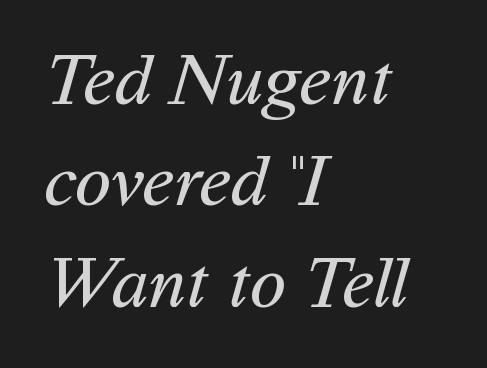
The image shows 74 px regular-weight sans-serif type; set left-aligned, normal line spacing (1.37x), normal letter spacing, not underlined; medium stroke contrast and a medium x-height.
